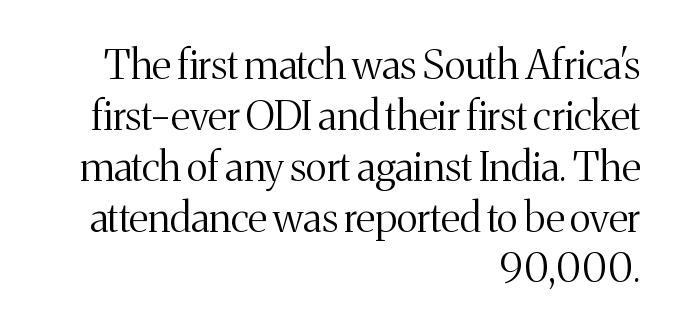
The image shows 41 px light serif type, upright; set right-aligned, line spacing 1.24x, normal letter spacing, not underlined; medium stroke contrast and a medium x-height.
